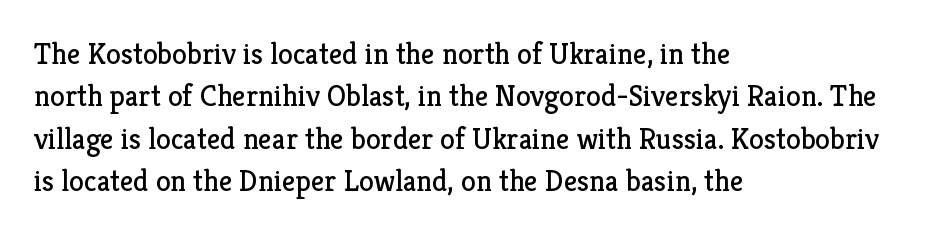
{"serif": "yes", "italic": "no", "bold": "no", "weight": "regular", "width": "normal", "stroke_contrast": "low", "x_height": "medium", "monospaced": "no", "underline": "no", "align": "left", "line_spacing": "normal", "line_spacing_ratio": 1.41, "letter_spacing": "normal", "letter_spacing_em": 0.0, "glyph_px": 30}
